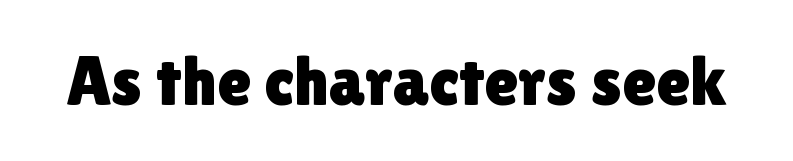
{"serif": "no", "italic": "no", "width": "normal", "x_height": "medium", "monospaced": "no", "underline": "no", "letter_spacing": "normal", "letter_spacing_em": 0.0, "glyph_px": 70}
